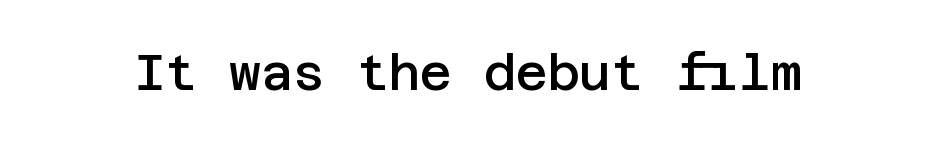
The image shows 49 px semibold sans-serif type, upright; set normal letter spacing, not underlined; low stroke contrast and a large x-height.
